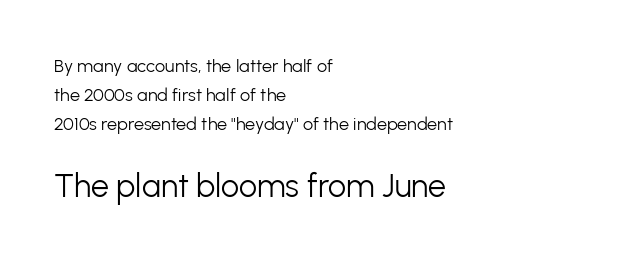
{"serif": "no", "italic": "no", "bold": "no", "weight": "light", "width": "normal", "stroke_contrast": "low", "x_height": "medium", "monospaced": "no", "underline": "no", "align": "left", "line_spacing": "normal", "line_spacing_ratio": 1.6, "letter_spacing": "normal", "letter_spacing_em": 0.0, "larger_block": "second", "size_ratio": 1.78, "glyph_px": 32}
